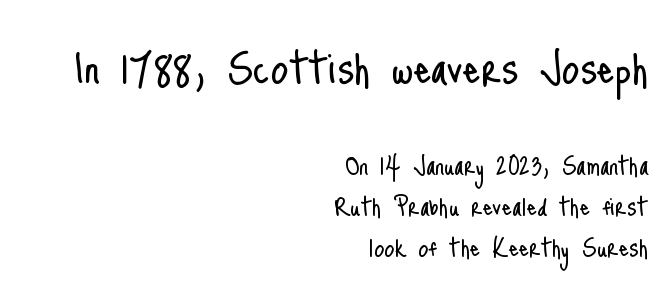
The image shows 56 px light, condensed sans-serif type, upright; set right-aligned, normal line spacing (1.28x), normal letter spacing, not underlined; the first (top) block is 1.75x larger; low stroke contrast and a small x-height.
